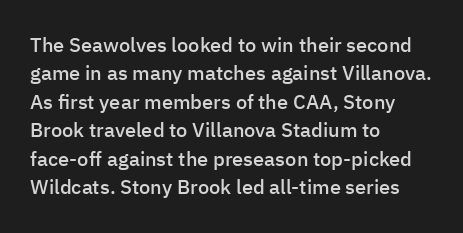
{"italic": "no", "bold": "semi", "underline": "no", "align": "left", "line_spacing": "normal", "line_spacing_ratio": 1.42, "letter_spacing": "normal", "letter_spacing_em": 0.0, "glyph_px": 20}
